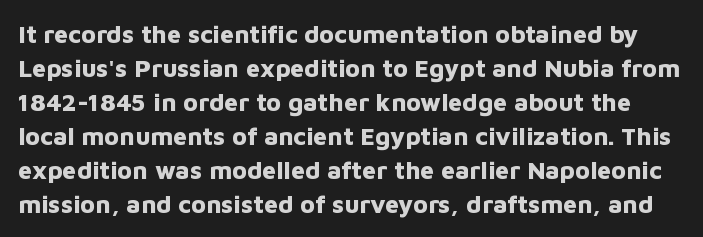
Q: Is the text bold? A: Yes.
Q: Is the text italic (slanted)? A: No, it is upright.
Q: Is the text underlined? A: No.
Q: Is the spacing between letters normal or unusually wide? A: Normal.
Q: Is the spacing between lines tight, normal or loose? A: Normal.
